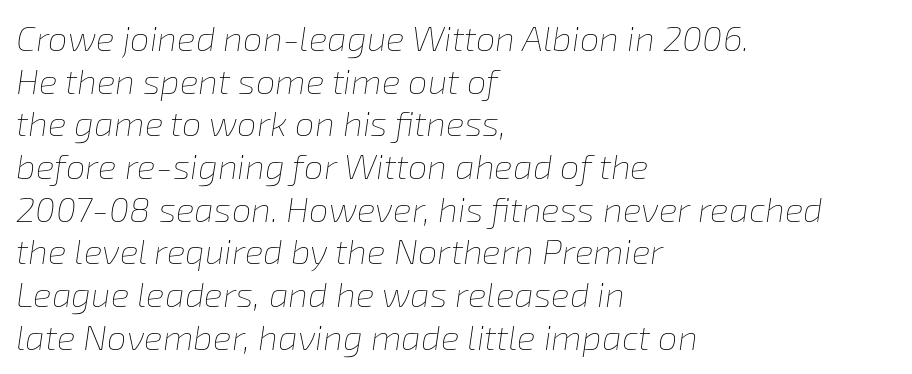
Q: Is the text bold? A: No.
Q: Is the text italic (slanted)? A: Yes, it leans right by about 8 degrees.
Q: Is the text underlined? A: No.
Q: How is the paragraph aligned? A: Left-aligned.
Q: Is the spacing between letters normal or unusually wide? A: Normal.
Q: Width (condensed, normal, or wide)? A: Normal.
Q: Stroke contrast? A: Low.
Q: x-height? A: Medium.
Q: Monospaced? A: No.
